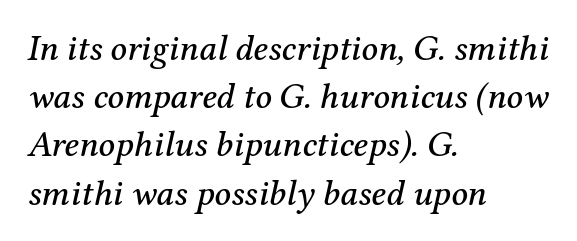
{"serif": "yes", "italic": "yes", "lean": "right", "slant_degrees": 12, "width": "normal", "stroke_contrast": "medium", "x_height": "medium", "monospaced": "no", "underline": "no", "align": "left", "line_spacing": "normal", "line_spacing_ratio": 1.34, "letter_spacing": "normal", "letter_spacing_em": 0.0, "glyph_px": 36}
